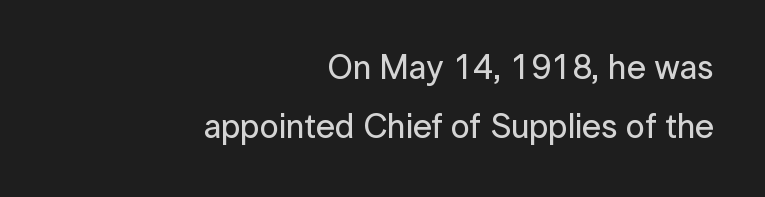
Horizontally, the lines are justified to the trailing edge only. The letters sit at their default tracking, neither squeezed nor spread. These lines are rendered in a variable-pitch font. The font family rendered here belongs to the sans-serif group. Plain, unruled lines of type. This sample uses an upright cut, with every glyph sitting square on the baseline.
